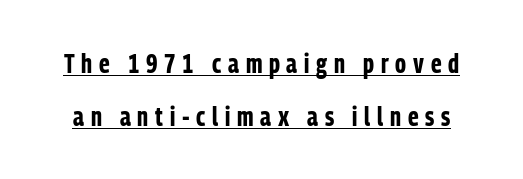
Has an underline been added? It has. Italic? Not at all — the glyphs are vertical. Quick note: interline space is abundant. The face used here has the dense, thick strokes of a bold. Between one letter and the next there's a generous, obvious gap.
